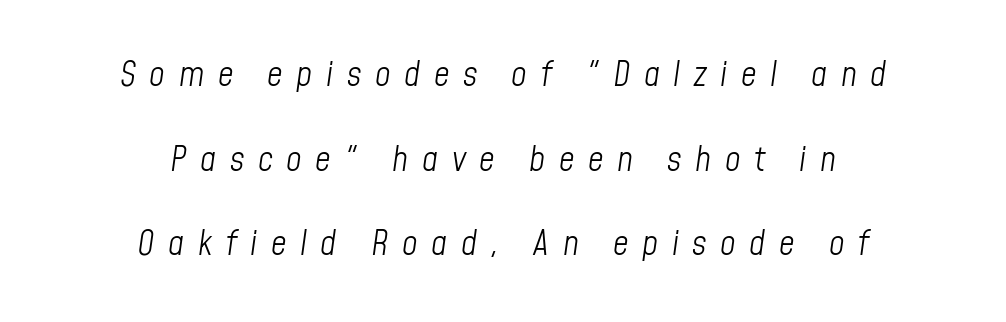
The image shows 34 px light, condensed type, italic (leaning right); set centered, loose line spacing (2.49x), unusually wide letter spacing (+0.4 em), not underlined; low stroke contrast and a medium x-height.
